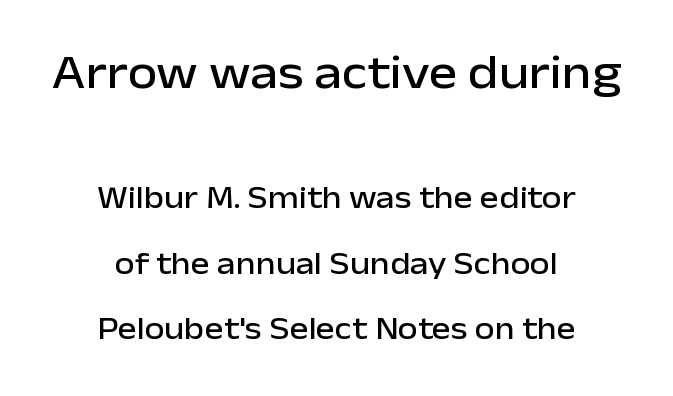
Q: Is the text italic (slanted)? A: No, it is upright.
Q: Is the typeface a serif or a sans-serif typeface? A: Sans-serif.
Q: Is the text underlined? A: No.
Q: How is the paragraph aligned? A: Centered.
Q: Is the spacing between letters normal or unusually wide? A: Normal.
Q: Is the spacing between lines tight, normal or loose? A: Loose.
Q: Which block of text is set in a larger size, the first (top) or the second (bottom)? A: The first (top) one.
Q: Width (condensed, normal, or wide)? A: Normal.
Q: Stroke contrast? A: Low.
Q: x-height? A: Medium.
Q: Monospaced? A: No.
